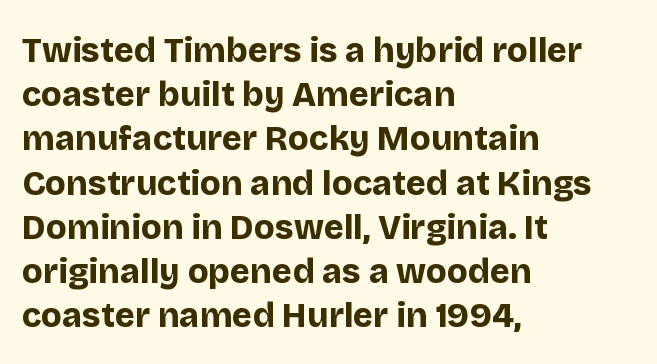
The image shows 34 px bold sans-serif type, upright; set left-aligned, normal line spacing (1.3x), normal letter spacing, not underlined; low stroke contrast and a large x-height.
